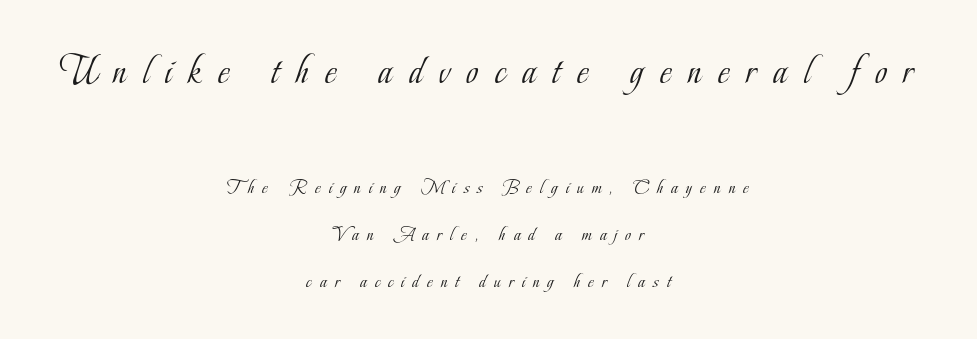
The image shows 41 px light, condensed serif type; set centered, loose line spacing (2.36x), unusually wide letter spacing (+0.41 em), not underlined; the first (top) block is 2.05x larger; low stroke contrast and a small x-height.
